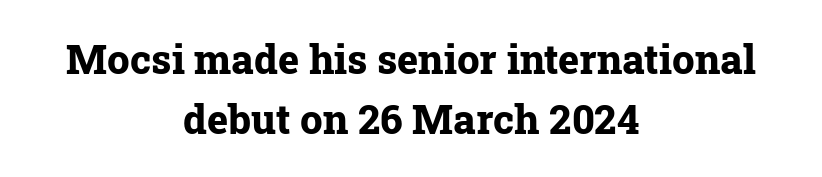
The image shows 40 px bold serif type, upright; set centered, normal line spacing (1.49x), normal letter spacing, not underlined; low stroke contrast and a medium x-height.
